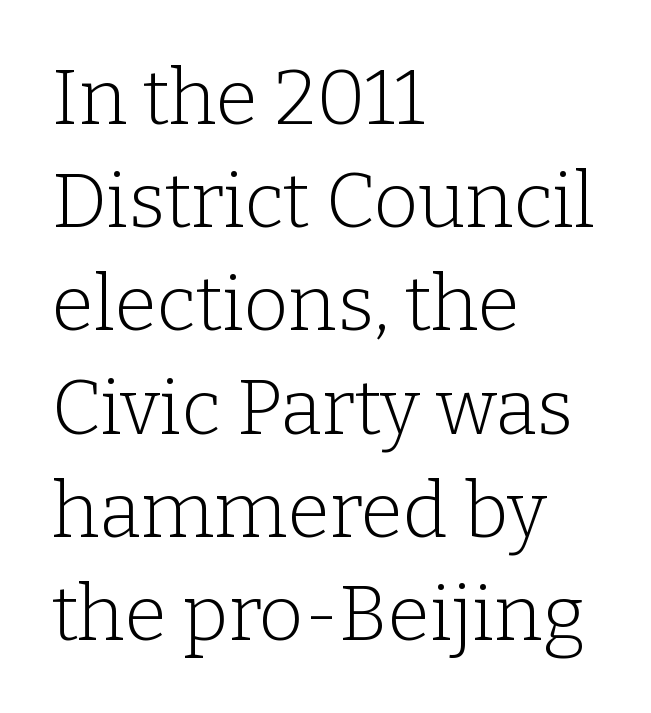
{"serif": "yes", "italic": "no", "bold": "no", "weight": "light", "width": "normal", "stroke_contrast": "low", "x_height": "medium", "monospaced": "no", "underline": "no", "align": "left", "line_spacing": "normal", "line_spacing_ratio": 1.34, "letter_spacing": "normal", "letter_spacing_em": 0.0, "glyph_px": 77}
